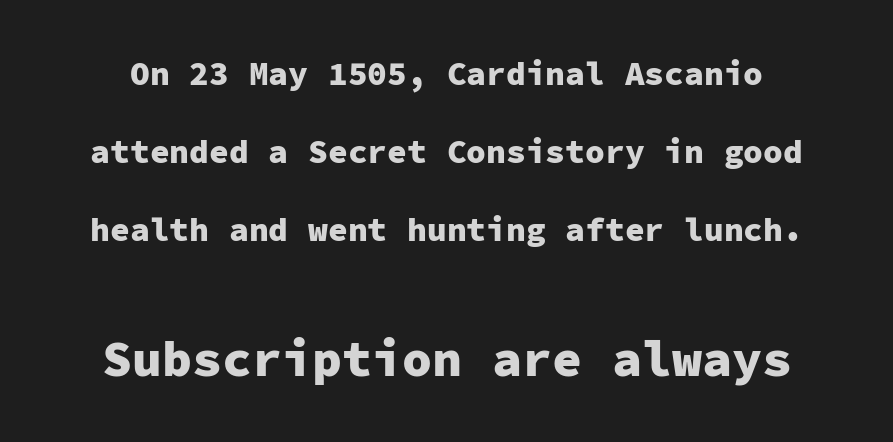
Q: Is the text bold? A: Yes.
Q: Is the text italic (slanted)? A: No, it is upright.
Q: Is the typeface a serif or a sans-serif typeface? A: Sans-serif.
Q: Is the text underlined? A: No.
Q: Is the spacing between letters normal or unusually wide? A: Normal.
Q: Is the spacing between lines tight, normal or loose? A: Loose.
Q: Which block of text is set in a larger size, the first (top) or the second (bottom)? A: The second (bottom) one.
Q: Width (condensed, normal, or wide)? A: Normal.
Q: Stroke contrast? A: Low.
Q: x-height? A: Medium.
Q: Monospaced? A: Yes.
